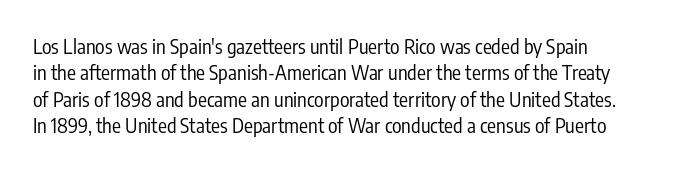
Q: Is the text bold? A: No.
Q: Is the text italic (slanted)? A: No, it is upright.
Q: Is the text underlined? A: No.
Q: How is the paragraph aligned? A: Left-aligned.
Q: Is the spacing between letters normal or unusually wide? A: Normal.
Q: Is the spacing between lines tight, normal or loose? A: Normal.
